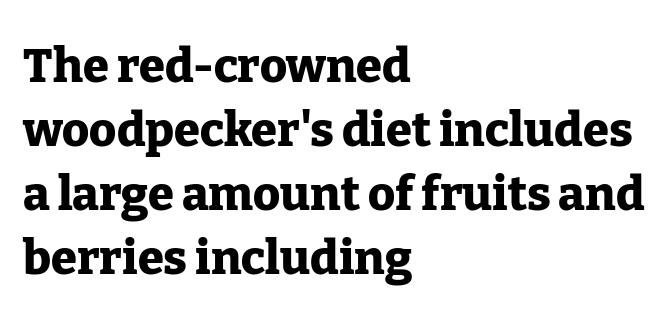
The image shows 47 px heavy serif type, upright; set left-aligned, normal line spacing (1.36x), normal letter spacing, not underlined; low stroke contrast and a medium x-height.
